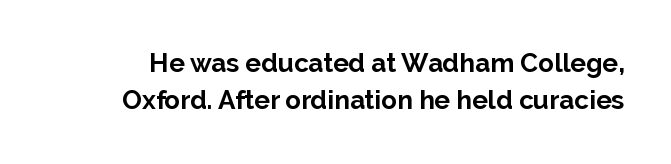
Characters remain perfectly vertical along every line. This sample uses plain, unmodified letter spacing. Lines of text with bare space underneath. If you measured baseline to baseline, you'd find a middling distance.
